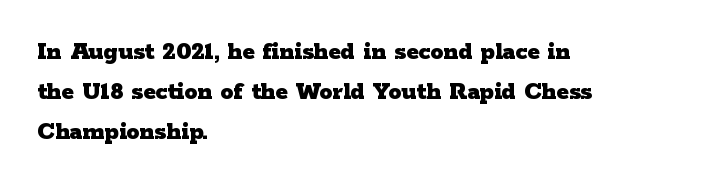
The image shows 26 px bold type, upright; set left-aligned, normal line spacing (1.54x), normal letter spacing, not underlined.
